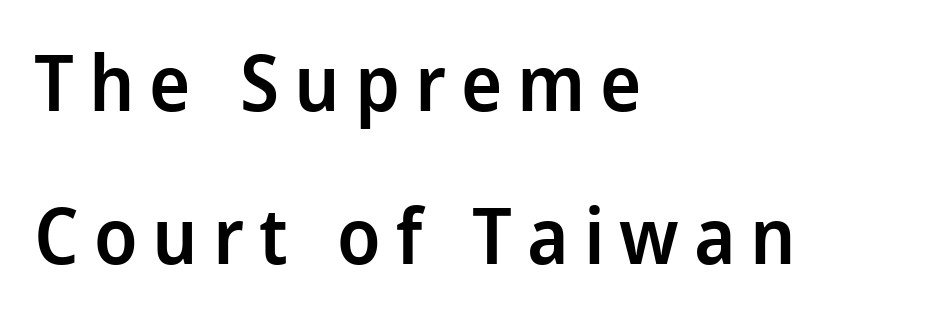
The area under the type is left untouched. On the weight axis this lands at semibold, roughly 600. Each letter's strokes conclude bluntly, with no projecting serifs. A roman cut, with each character standing at attention.
